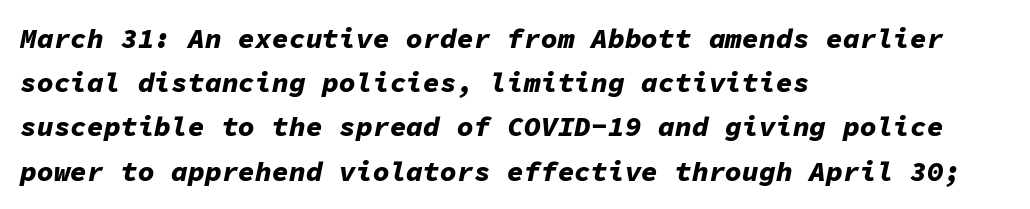
Q: Is the text bold? A: Yes.
Q: Is the text italic (slanted)? A: Yes, it leans right by about 11 degrees.
Q: Is the text underlined? A: No.
Q: How is the paragraph aligned? A: Left-aligned.
Q: Is the spacing between letters normal or unusually wide? A: Normal.
Q: Is the spacing between lines tight, normal or loose? A: Normal.
Q: Width (condensed, normal, or wide)? A: Normal.
Q: Stroke contrast? A: Low.
Q: x-height? A: Medium.
Q: Monospaced? A: Yes.
